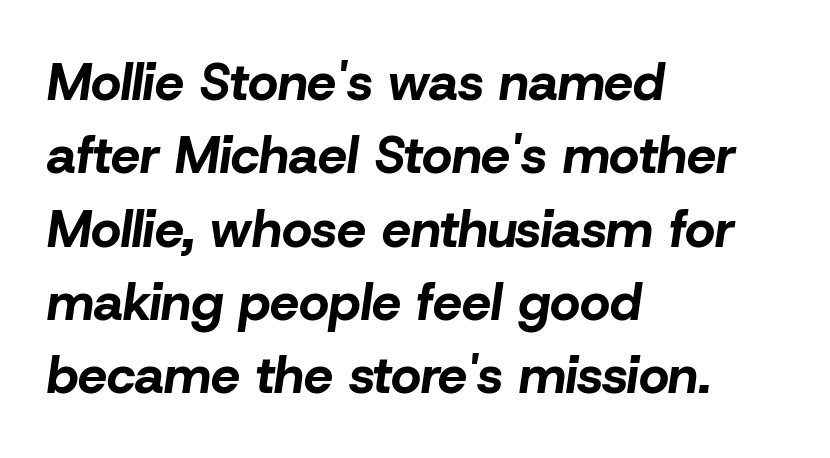
The image shows 52 px bold type, italic (leaning right); set left-aligned, normal line spacing (1.41x), normal letter spacing, not underlined; low stroke contrast and a medium x-height.
